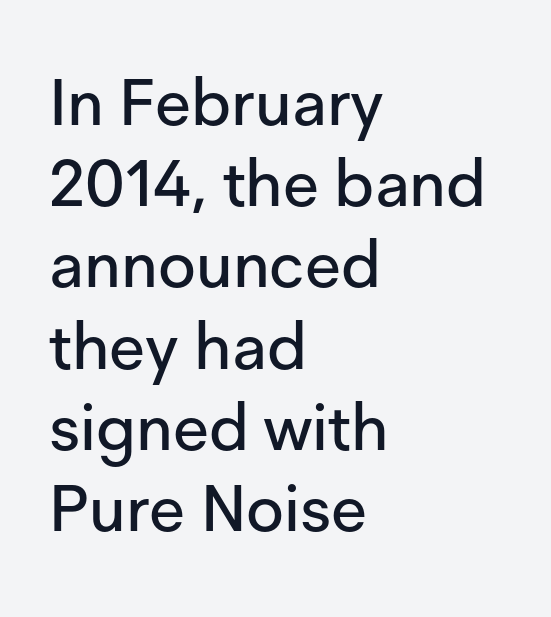
{"serif": "no", "italic": "no", "width": "normal", "stroke_contrast": "low", "x_height": "medium", "monospaced": "no", "underline": "no", "align": "left", "line_spacing": "normal", "line_spacing_ratio": 1.25, "letter_spacing": "normal", "letter_spacing_em": 0.0, "glyph_px": 65}
